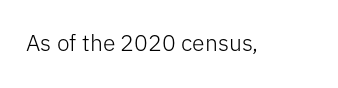
The image shows 23 px text type, upright; set normal letter spacing, not underlined.
